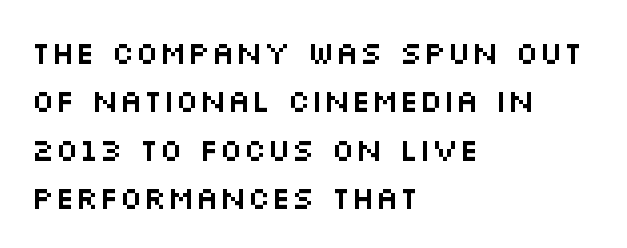
{"serif": "no", "italic": "no", "width": "wide", "stroke_contrast": "medium", "x_height": "large", "monospaced": "no", "underline": "no", "align": "left", "line_spacing": "normal", "line_spacing_ratio": 1.51, "letter_spacing": "normal", "letter_spacing_em": 0.0, "glyph_px": 32}
